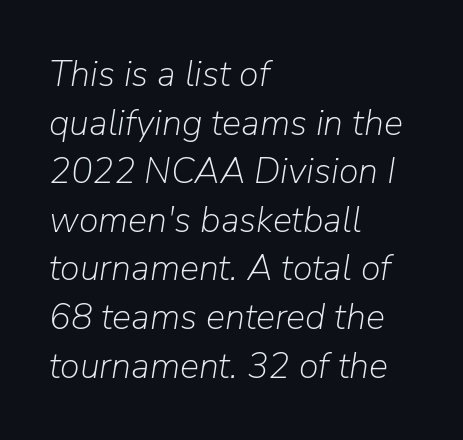
{"italic": "yes", "lean": "right", "slant_degrees": 9, "bold": "no", "weight": "light", "width": "normal", "stroke_contrast": "low", "x_height": "medium", "monospaced": "no", "underline": "no", "align": "left", "line_spacing": "normal", "line_spacing_ratio": 1.35, "letter_spacing": "normal", "letter_spacing_em": 0.0, "glyph_px": 36}
